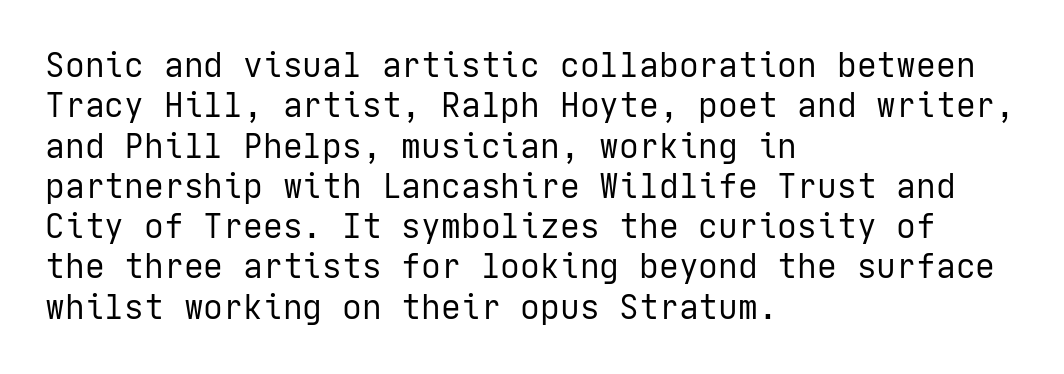
{"serif": "no", "italic": "no", "bold": "no", "weight": "regular", "width": "normal", "stroke_contrast": "low", "x_height": "medium", "underline": "no", "align": "left", "line_spacing_ratio": 1.22, "letter_spacing": "normal", "letter_spacing_em": 0.0, "glyph_px": 33}
